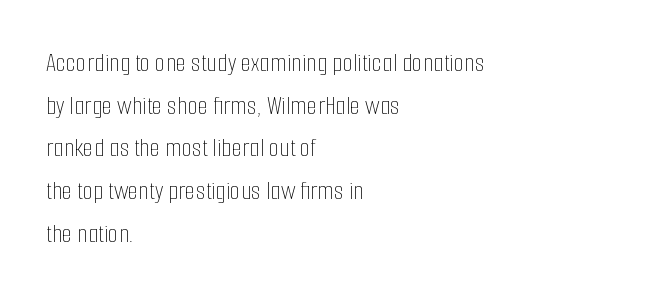
The image shows 27 px text type, upright; set left-aligned, normal line spacing (1.58x), normal letter spacing, not underlined.
